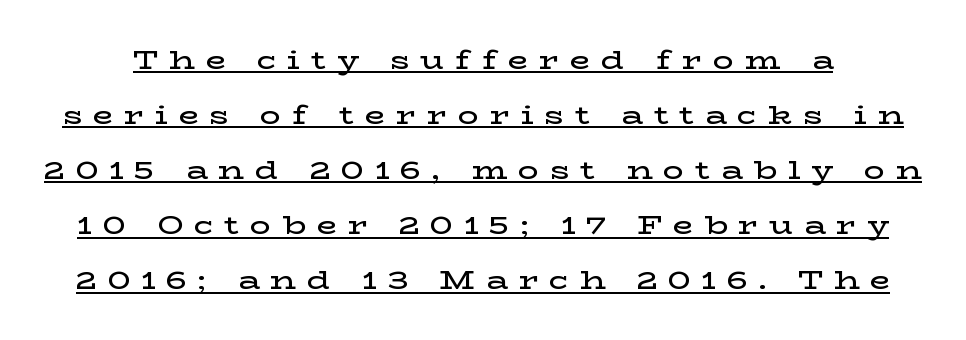
Has an underline been added? It has. Set as a demibold, roughly 600 on the weight scale. The rendering uses a large line-height, opening up the rows. The horizontal fit of the characters is loose and conspicuously gappy. The type sits square on the baseline with zero lean.
